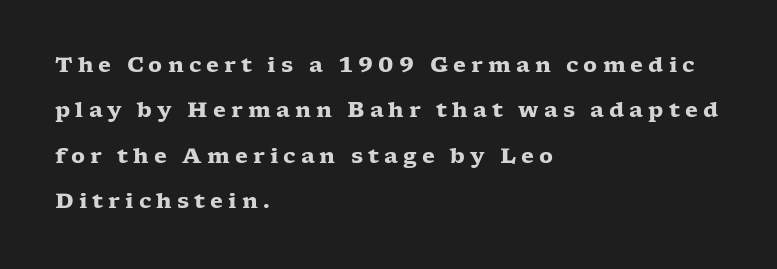
{"italic": "no", "bold": "yes", "underline": "no", "align": "left", "line_spacing": "loose", "line_spacing_ratio": 2.16, "letter_spacing": "wide", "letter_spacing_em": 0.24, "glyph_px": 21}
